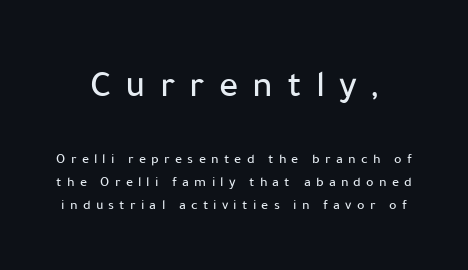
The image shows 38 px sans-serif type, upright; set normal line spacing (1.65x), unusually wide letter spacing (+0.37 em), not underlined; the first (top) block is 2.71x larger; low stroke contrast and a medium x-height.
